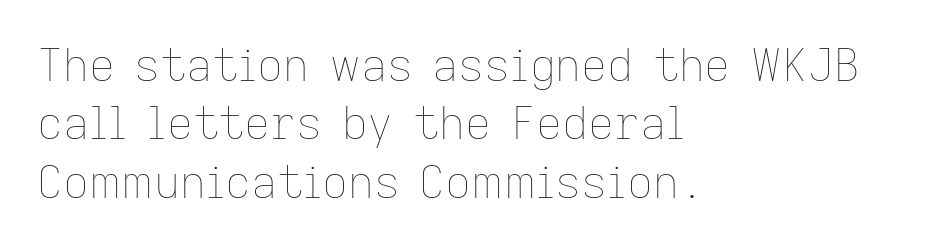
{"italic": "no", "bold": "no", "weight": "thin", "width": "normal", "stroke_contrast": "low", "x_height": "medium", "monospaced": "no", "underline": "no", "align": "left", "line_spacing": "normal", "line_spacing_ratio": 1.3, "letter_spacing": "normal", "letter_spacing_em": 0.0, "glyph_px": 45}
